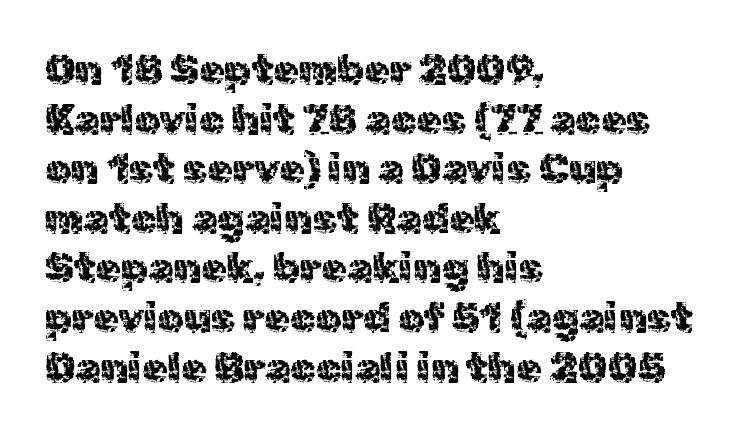
The rag falls on the right side of this text block. You could not count columns in this text — the font is proportionally spaced. The font is comparable to plain body text, perhaps lighter. Nope, not italic — everything's standing straight. Note: no serifs on the glyphs.
